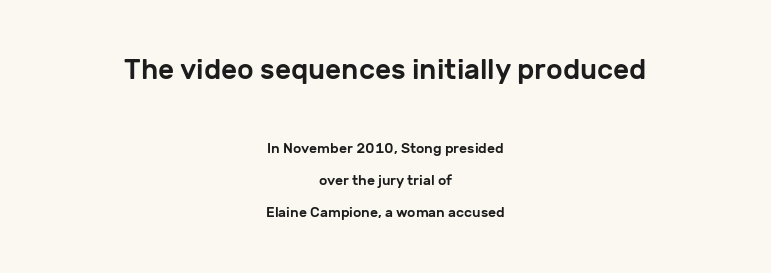
Q: Is the text italic (slanted)? A: No, it is upright.
Q: Is the typeface a serif or a sans-serif typeface? A: Sans-serif.
Q: Is the text underlined? A: No.
Q: How is the paragraph aligned? A: Centered.
Q: Is the spacing between letters normal or unusually wide? A: Normal.
Q: Is the spacing between lines tight, normal or loose? A: Loose.
Q: Which block of text is set in a larger size, the first (top) or the second (bottom)? A: The first (top) one.
Q: Width (condensed, normal, or wide)? A: Normal.
Q: Stroke contrast? A: Low.
Q: x-height? A: Medium.
Q: Monospaced? A: No.
